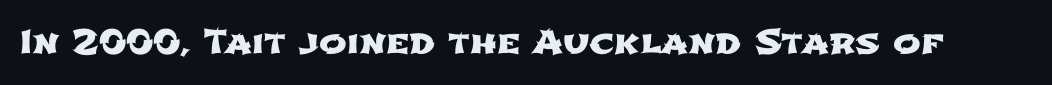
{"serif": "no", "width": "wide", "stroke_contrast": "low", "x_height": "medium", "monospaced": "no", "underline": "no", "letter_spacing": "normal", "letter_spacing_em": 0.0, "glyph_px": 33}
